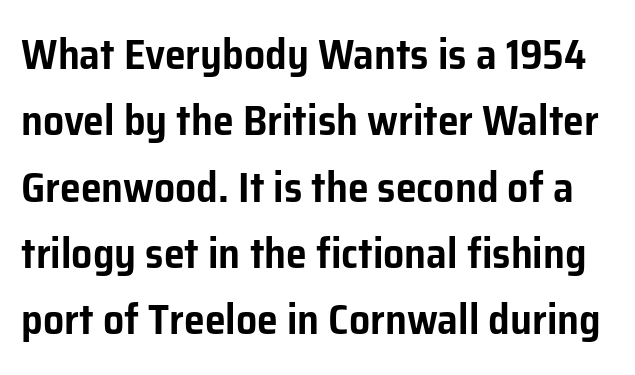
{"serif": "no", "italic": "no", "width": "normal", "stroke_contrast": "low", "x_height": "medium", "monospaced": "no", "underline": "no", "line_spacing": "normal", "line_spacing_ratio": 1.58, "letter_spacing": "normal", "letter_spacing_em": 0.0, "glyph_px": 42}
